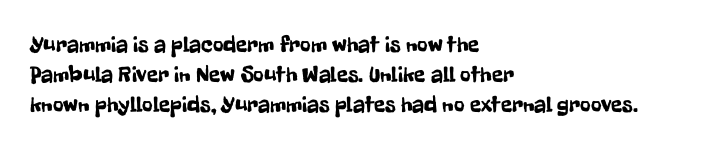
The image shows 23 px text type, upright; set left-aligned, normal line spacing (1.31x), normal letter spacing, not underlined.
